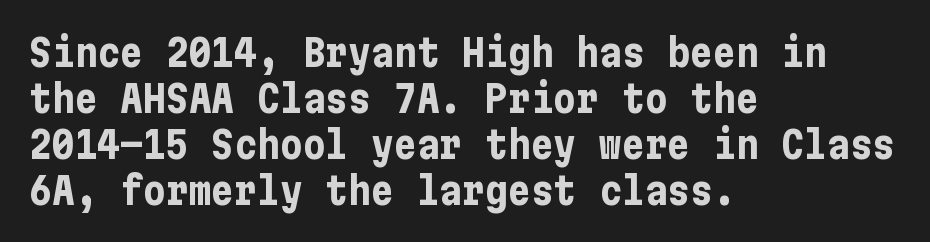
The image shows 38 px bold, condensed sans-serif type, upright; set left-aligned, line spacing 1.21x, normal letter spacing, not underlined; low stroke contrast and a medium x-height.
